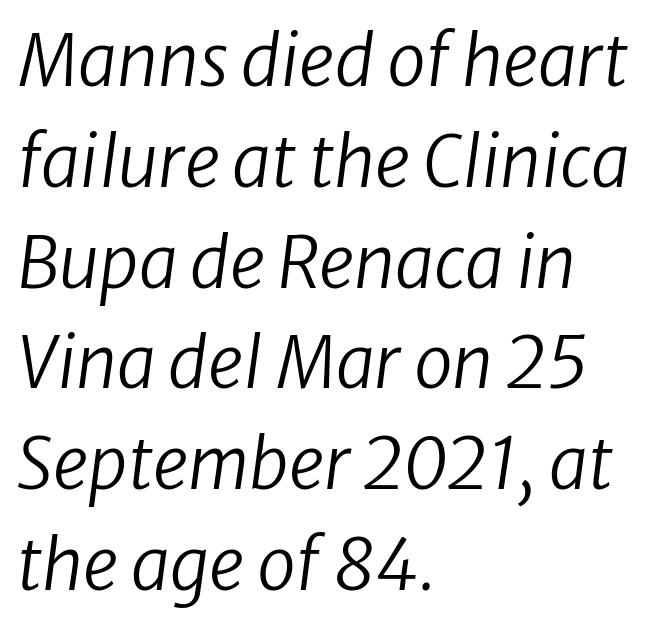
Q: Is the text bold? A: No.
Q: Is the typeface a serif or a sans-serif typeface? A: Sans-serif.
Q: Is the text underlined? A: No.
Q: How is the paragraph aligned? A: Left-aligned.
Q: Is the spacing between letters normal or unusually wide? A: Normal.
Q: Is the spacing between lines tight, normal or loose? A: Normal.
Q: Width (condensed, normal, or wide)? A: Normal.
Q: Stroke contrast? A: Low.
Q: x-height? A: Medium.
Q: Monospaced? A: No.
